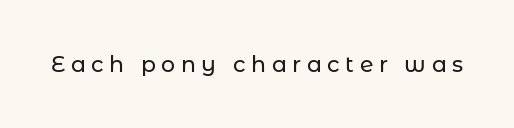
Q: Is the text italic (slanted)? A: No, it is upright.
Q: Is the text underlined? A: No.
Q: Is the spacing between letters normal or unusually wide? A: Unusually wide.
